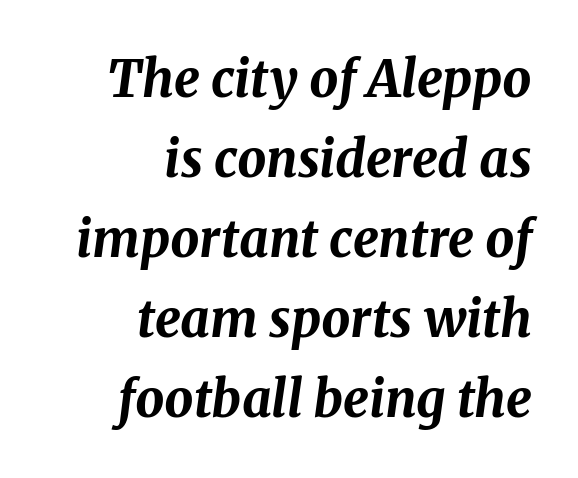
{"italic": "yes", "lean": "right", "slant_degrees": 8, "bold": "yes", "weight": "bold", "width": "normal", "stroke_contrast": "medium", "x_height": "medium", "monospaced": "no", "underline": "no", "align": "right", "line_spacing": "normal", "line_spacing_ratio": 1.57, "letter_spacing": "normal", "letter_spacing_em": 0.0, "glyph_px": 51}
